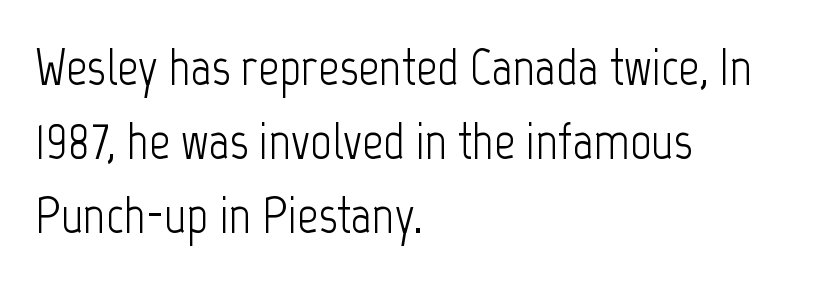
Q: Is the text bold? A: No.
Q: Is the text italic (slanted)? A: No, it is upright.
Q: Is the typeface a serif or a sans-serif typeface? A: Sans-serif.
Q: Is the text underlined? A: No.
Q: How is the paragraph aligned? A: Left-aligned.
Q: Is the spacing between letters normal or unusually wide? A: Normal.
Q: Is the spacing between lines tight, normal or loose? A: Normal.
Q: Width (condensed, normal, or wide)? A: Condensed.
Q: Stroke contrast? A: Low.
Q: x-height? A: Medium.
Q: Monospaced? A: No.
